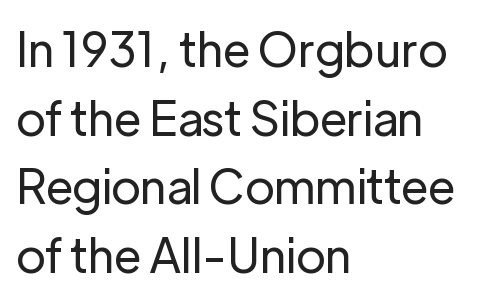
The image shows 47 px regular-weight sans-serif type, upright; set left-aligned, normal line spacing (1.46x), normal letter spacing, not underlined; low stroke contrast and a medium x-height.
